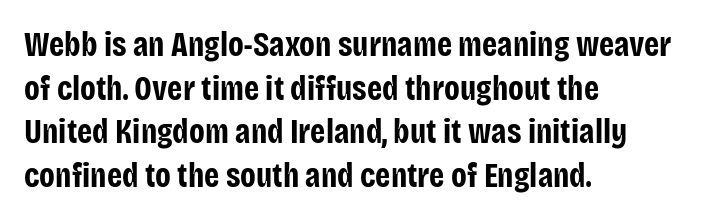
The image shows 34 px bold, condensed sans-serif type, upright; set left-aligned, normal line spacing (1.28x), normal letter spacing, not underlined; low stroke contrast and a large x-height.
